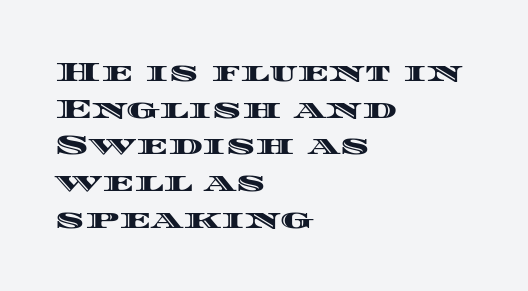
{"italic": "no", "underline": "no", "align": "left", "line_spacing": "normal", "line_spacing_ratio": 1.36, "letter_spacing": "normal", "letter_spacing_em": 0.0, "glyph_px": 27}
